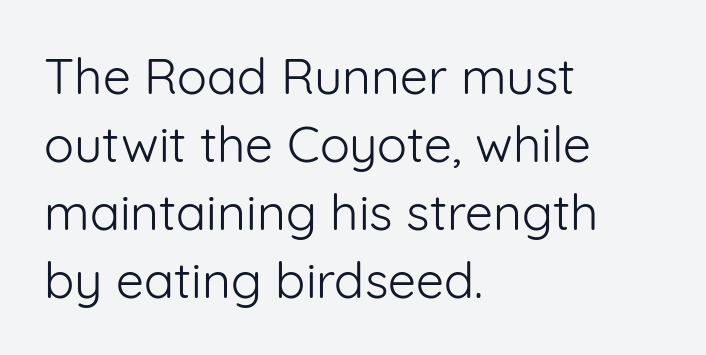
The image shows 50 px light sans-serif type, upright; set left-aligned, normal line spacing (1.36x), normal letter spacing, not underlined; low stroke contrast and a medium x-height.
